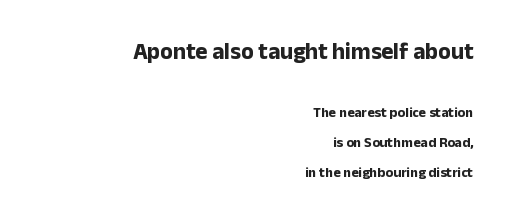
The image shows 23 px bold type, upright; set right-aligned, loose line spacing (2.12x), normal letter spacing, not underlined; the first (top) block is 1.64x larger.
